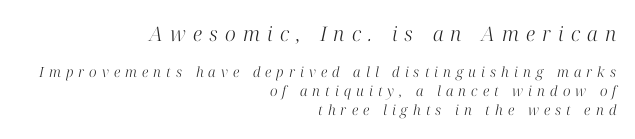
Honestly, there is no underline to notice here at all. Caption: face not bold, strokes unweighted. This rendering uses right alignment, leaving the left contour irregular. Each word looks stretched out because of the extra space between its letters.
